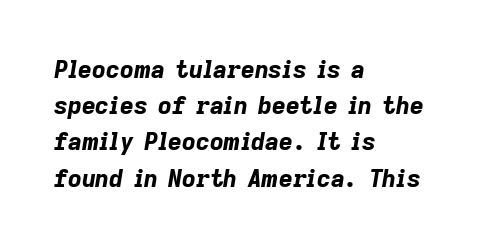
Q: Is the text bold? A: Yes.
Q: Is the text italic (slanted)? A: Yes, it leans right by about 9 degrees.
Q: Is the text underlined? A: No.
Q: How is the paragraph aligned? A: Left-aligned.
Q: Is the spacing between letters normal or unusually wide? A: Normal.
Q: Is the spacing between lines tight, normal or loose? A: Normal.
